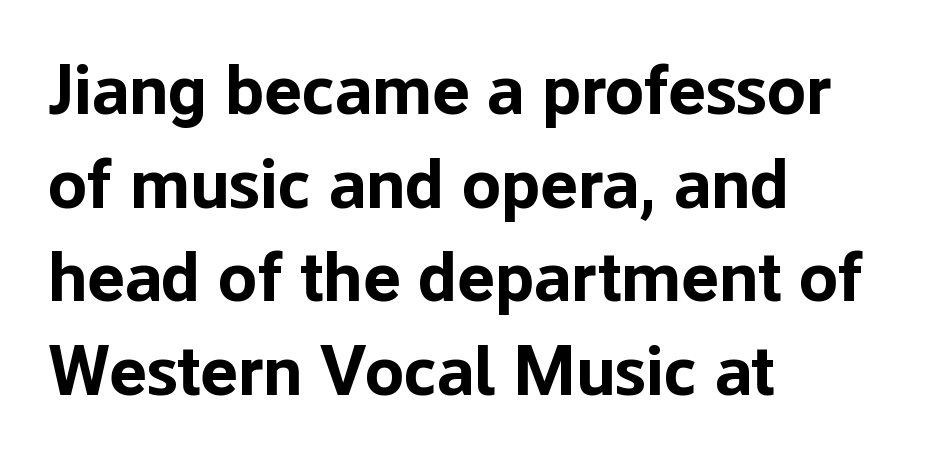
{"serif": "no", "italic": "no", "bold": "yes", "weight": "bold", "width": "normal", "stroke_contrast": "low", "x_height": "medium", "monospaced": "no", "underline": "no", "align": "left", "line_spacing": "normal", "line_spacing_ratio": 1.32, "letter_spacing": "normal", "letter_spacing_em": 0.0, "glyph_px": 71}
